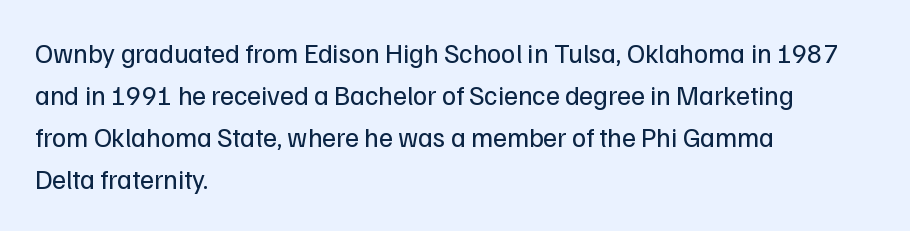
Q: Is the text bold? A: No.
Q: Is the text italic (slanted)? A: No, it is upright.
Q: Is the text underlined? A: No.
Q: How is the paragraph aligned? A: Left-aligned.
Q: Is the spacing between letters normal or unusually wide? A: Normal.
Q: Is the spacing between lines tight, normal or loose? A: Normal.
